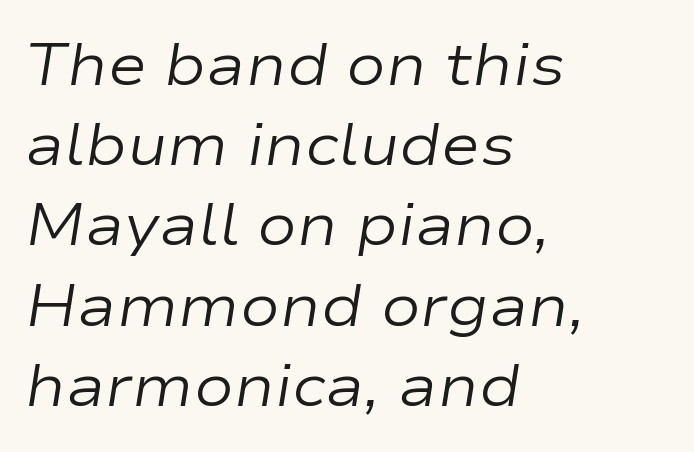
Character widths vary here, with narrow letters taking less room than wide ones. The letters sit at their default tracking, neither squeezed nor spread. Notice how descenders clear the ascenders below comfortably — that's standard leading. The typesetter chose a ragged-right arrangement here. Weight: not bold — regular or lighter. Decoration check: the copy has no underline.
